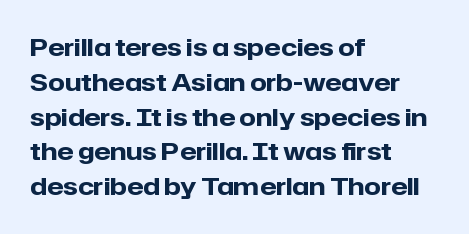
The image shows 24 px bold type, upright; set left-aligned, normal line spacing (1.45x), normal letter spacing, not underlined.
